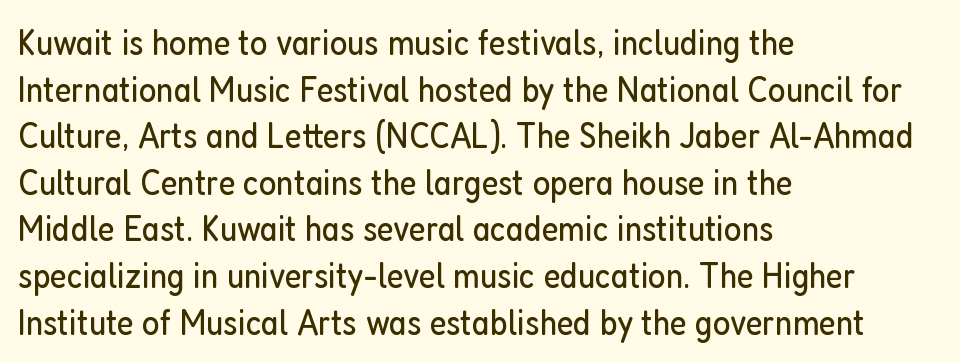
This is not heavy type; no bold has been used. Is the letter spacing exaggerated? No — it looks like the ordinary default. Does the leading feel generous? No, just average. Looks like regular typesetting: each glyph gets only the width it needs. Is there any slant? The stems are plumb.
